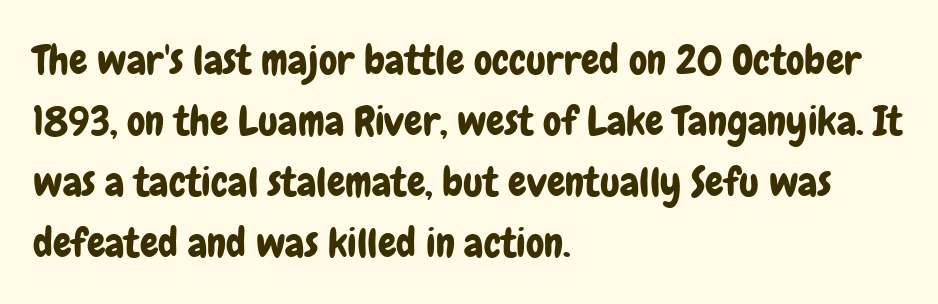
{"serif": "no", "italic": "no", "width": "condensed", "stroke_contrast": "low", "x_height": "medium", "monospaced": "no", "underline": "no", "align": "left", "line_spacing": "normal", "line_spacing_ratio": 1.49, "letter_spacing": "normal", "letter_spacing_em": 0.0, "glyph_px": 41}
